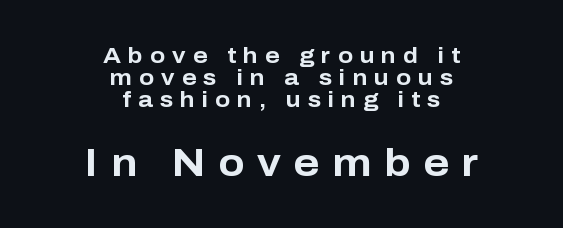
Posture: upright roman. Students, observe: this is what under-led, compact text looks like. Where is the straight margin? There isn't one; the lines are centered. Honestly, there is no underline to notice here at all. You get the small type first, then a jump to larger type.
